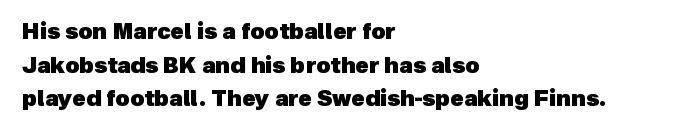
Q: Is the text bold? A: Yes.
Q: Is the text underlined? A: No.
Q: How is the paragraph aligned? A: Left-aligned.
Q: Is the spacing between letters normal or unusually wide? A: Normal.
Q: Is the spacing between lines tight, normal or loose? A: Normal.
